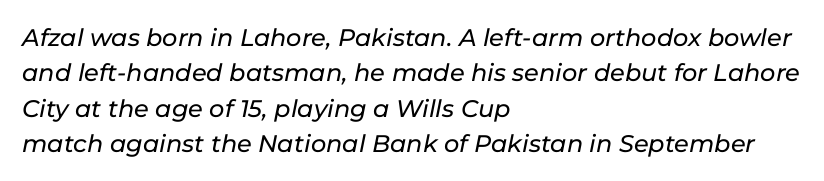
Q: Is the text italic (slanted)? A: Yes, it leans right by about 11 degrees.
Q: Is the text underlined? A: No.
Q: How is the paragraph aligned? A: Left-aligned.
Q: Is the spacing between letters normal or unusually wide? A: Normal.
Q: Is the spacing between lines tight, normal or loose? A: Normal.
